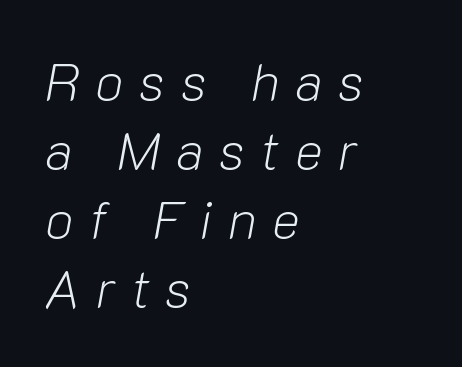
The image shows 53 px light type, italic (leaning right); set left-aligned, normal line spacing (1.3x), unusually wide letter spacing (+0.29 em), not underlined; low stroke contrast and a medium x-height.
